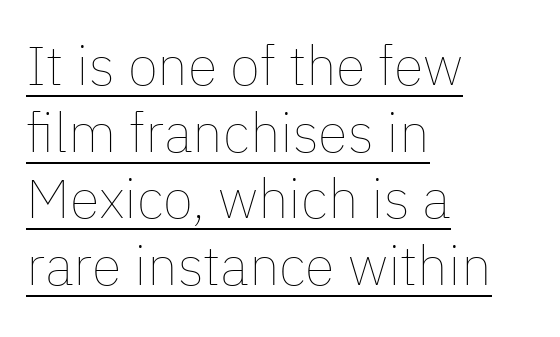
Q: Is the text bold? A: No.
Q: Is the text italic (slanted)? A: No, it is upright.
Q: Is the text underlined? A: Yes.
Q: How is the paragraph aligned? A: Left-aligned.
Q: Is the spacing between letters normal or unusually wide? A: Normal.
Q: Width (condensed, normal, or wide)? A: Normal.
Q: Stroke contrast? A: Low.
Q: x-height? A: Medium.
Q: Monospaced? A: No.
